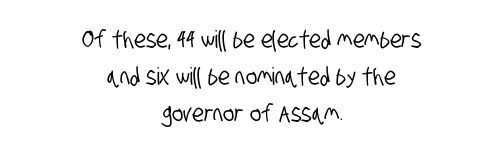
The image shows 24 px text type; set centered, normal line spacing (1.54x), normal letter spacing, not underlined.
